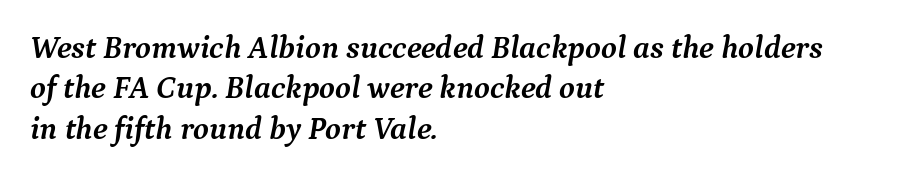
{"serif": "yes", "italic": "yes", "lean": "right", "slant_degrees": 9, "bold": "yes", "weight": "semibold", "width": "normal", "stroke_contrast": "medium", "x_height": "medium", "monospaced": "no", "underline": "no", "align": "left", "line_spacing": "normal", "line_spacing_ratio": 1.26, "letter_spacing": "normal", "letter_spacing_em": 0.0, "glyph_px": 32}
